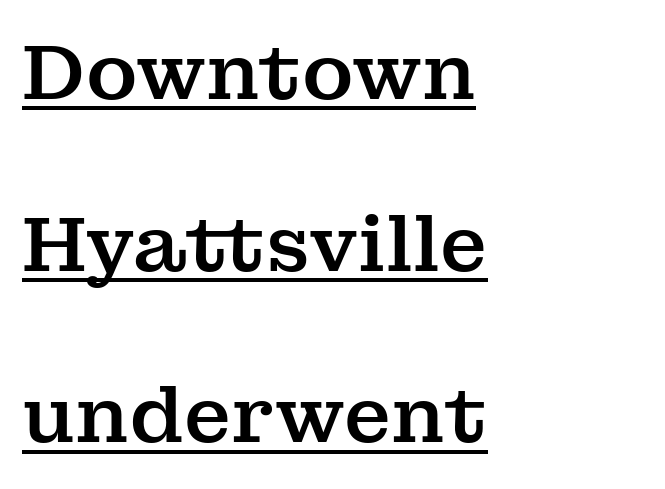
Q: Is the text italic (slanted)? A: No, it is upright.
Q: Is the typeface a serif or a sans-serif typeface? A: Serif.
Q: Is the text underlined? A: Yes.
Q: How is the paragraph aligned? A: Left-aligned.
Q: Is the spacing between letters normal or unusually wide? A: Normal.
Q: Is the spacing between lines tight, normal or loose? A: Loose.
Q: Width (condensed, normal, or wide)? A: Normal.
Q: Stroke contrast? A: Medium.
Q: x-height? A: Medium.
Q: Monospaced? A: No.
